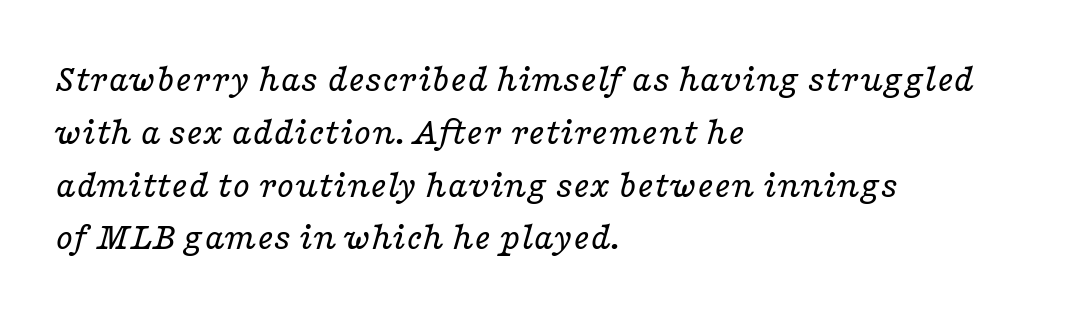
Q: Is the text bold? A: No.
Q: Is the text italic (slanted)? A: Yes, it leans right by about 16 degrees.
Q: Is the typeface a serif or a sans-serif typeface? A: Serif.
Q: Is the text underlined? A: No.
Q: How is the paragraph aligned? A: Left-aligned.
Q: Is the spacing between letters normal or unusually wide? A: Normal.
Q: Is the spacing between lines tight, normal or loose? A: Normal.
Q: Width (condensed, normal, or wide)? A: Wide.
Q: Stroke contrast? A: Low.
Q: x-height? A: Medium.
Q: Monospaced? A: No.
